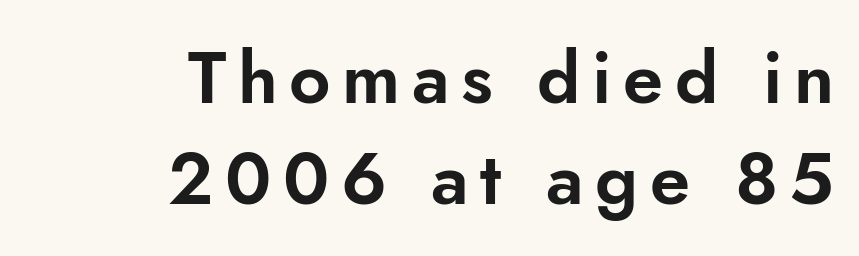
Tall strokes in this sample are plumb rather than angled. You can tell from the bare stems that sans-serif type was used. Plain, unruled lines of type. Note the varied advance widths — an 'i' is clearly narrower than an 'm'. Successive baselines arrive at the customary interval. A student would call this right alignment; a typographer would say flush right, rag left.
